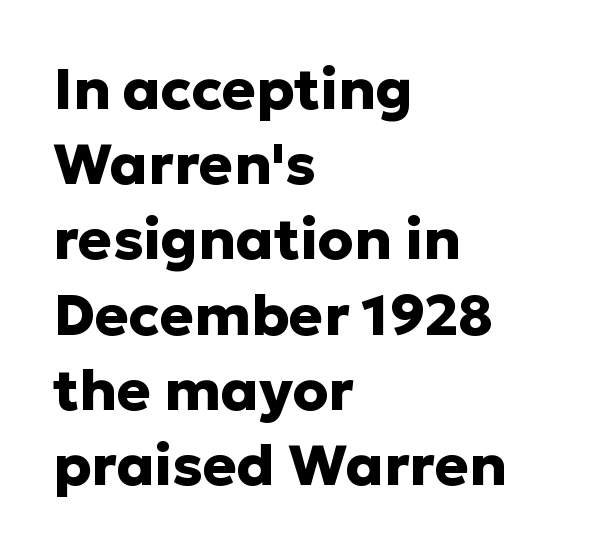
{"serif": "no", "italic": "no", "bold": "yes", "weight": "heavy", "width": "normal", "stroke_contrast": "low", "x_height": "medium", "monospaced": "no", "underline": "no", "align": "left", "line_spacing": "normal", "line_spacing_ratio": 1.32, "letter_spacing": "normal", "letter_spacing_em": 0.0, "glyph_px": 57}
